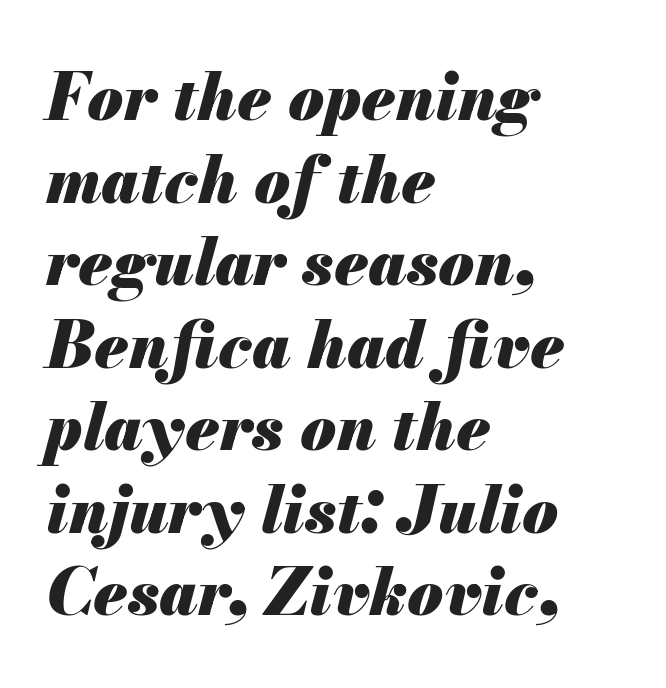
Q: Is the text bold? A: Yes.
Q: Is the text italic (slanted)? A: Yes, it leans right by about 13 degrees.
Q: Is the text underlined? A: No.
Q: How is the paragraph aligned? A: Left-aligned.
Q: Is the spacing between letters normal or unusually wide? A: Normal.
Q: Is the spacing between lines tight, normal or loose? A: Normal.
Q: Width (condensed, normal, or wide)? A: Normal.
Q: Stroke contrast? A: Medium.
Q: x-height? A: Small.
Q: Monospaced? A: No.
